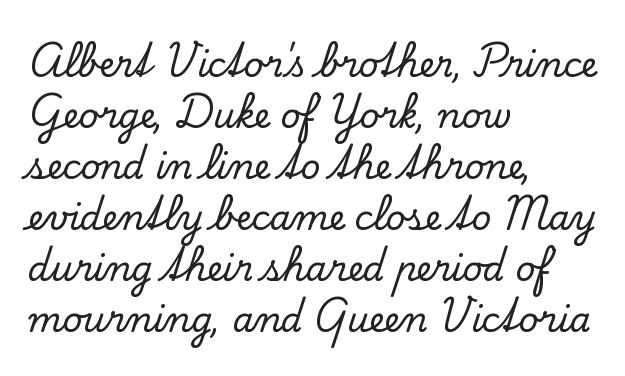
{"serif": "yes", "width": "normal", "stroke_contrast": "low", "x_height": "small", "monospaced": "no", "underline": "no", "align": "left", "line_spacing": "normal", "line_spacing_ratio": 1.5, "letter_spacing": "normal", "letter_spacing_em": 0.0, "glyph_px": 34}
